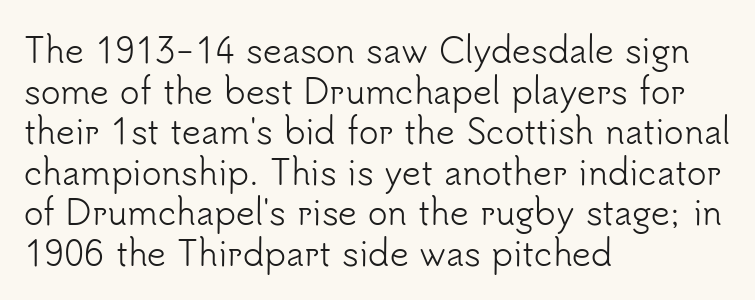
Q: Is the text bold? A: No.
Q: Is the text italic (slanted)? A: No, it is upright.
Q: Is the typeface a serif or a sans-serif typeface? A: Sans-serif.
Q: Is the text underlined? A: No.
Q: How is the paragraph aligned? A: Left-aligned.
Q: Is the spacing between letters normal or unusually wide? A: Normal.
Q: Width (condensed, normal, or wide)? A: Normal.
Q: Stroke contrast? A: Low.
Q: x-height? A: Small.
Q: Monospaced? A: No.
